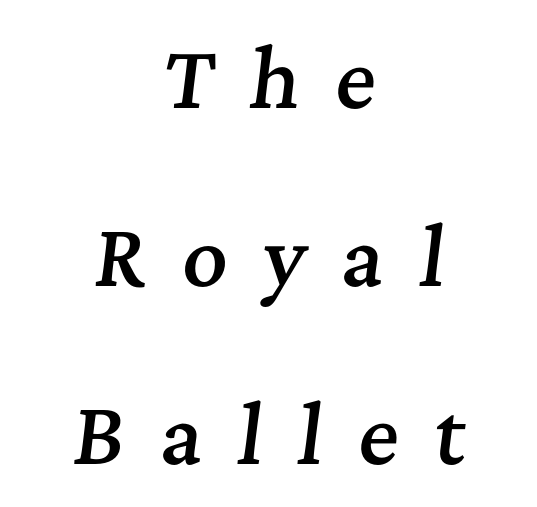
Q: Is the text bold? A: Semi-bold.
Q: Is the text italic (slanted)? A: Yes, it leans right by about 7 degrees.
Q: Is the typeface a serif or a sans-serif typeface? A: Serif.
Q: Is the text underlined? A: No.
Q: How is the paragraph aligned? A: Centered.
Q: Is the spacing between letters normal or unusually wide? A: Unusually wide.
Q: Is the spacing between lines tight, normal or loose? A: Loose.
Q: Width (condensed, normal, or wide)? A: Normal.
Q: Stroke contrast? A: Medium.
Q: x-height? A: Medium.
Q: Monospaced? A: No.
